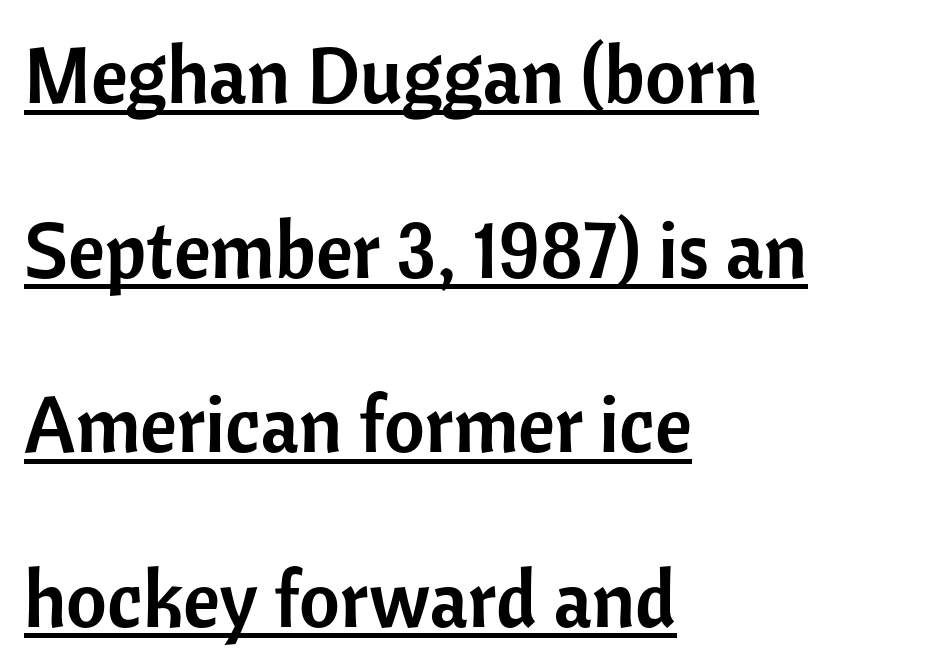
Q: Is the text italic (slanted)? A: No, it is upright.
Q: Is the typeface a serif or a sans-serif typeface? A: Sans-serif.
Q: Is the text underlined? A: Yes.
Q: How is the paragraph aligned? A: Left-aligned.
Q: Is the spacing between letters normal or unusually wide? A: Normal.
Q: Is the spacing between lines tight, normal or loose? A: Loose.
Q: Width (condensed, normal, or wide)? A: Normal.
Q: Stroke contrast? A: Low.
Q: x-height? A: Medium.
Q: Monospaced? A: No.
